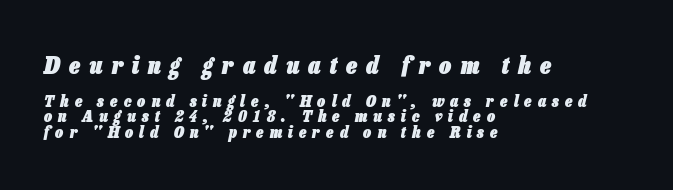
Look at the tracking — it's clearly loosened, letters drifting apart. Which margin do the lines hug? The left one — the right edge is uneven. Summary of weight: heavy, a full bold. Any mark beneath the type? The region is blank.
